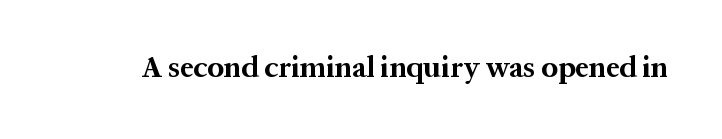
Q: Is the text bold? A: Yes.
Q: Is the text italic (slanted)? A: No, it is upright.
Q: Is the typeface a serif or a sans-serif typeface? A: Serif.
Q: Is the text underlined? A: No.
Q: Is the spacing between letters normal or unusually wide? A: Normal.
Q: Width (condensed, normal, or wide)? A: Normal.
Q: Stroke contrast? A: Medium.
Q: x-height? A: Medium.
Q: Monospaced? A: No.
